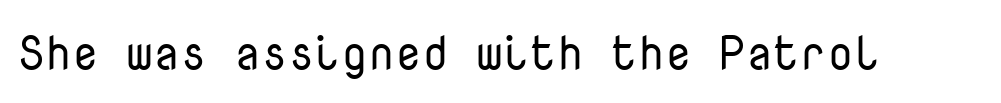
Q: Is the text bold? A: No.
Q: Is the text italic (slanted)? A: No, it is upright.
Q: Is the typeface a serif or a sans-serif typeface? A: Sans-serif.
Q: Is the text underlined? A: No.
Q: Is the spacing between letters normal or unusually wide? A: Normal.
Q: Width (condensed, normal, or wide)? A: Normal.
Q: Stroke contrast? A: Low.
Q: x-height? A: Medium.
Q: Monospaced? A: Yes.
